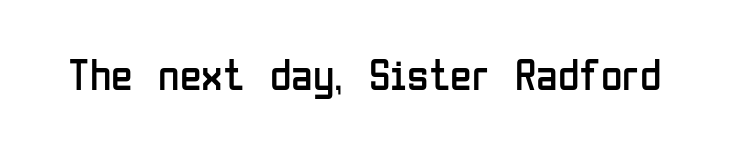
The image shows 44 px regular-weight, condensed sans-serif type, upright; set normal letter spacing, not underlined; low stroke contrast and a medium x-height.
